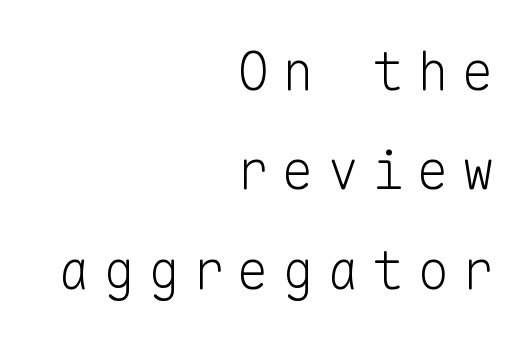
Here the designer chose a console-style face with uniform glyph widths. The lines in this sample share a right terminus and differ only in where they begin. Decoration check: the copy has no underline. No italicization has been applied; the sample stays upright. Weight: regular or lighter.
